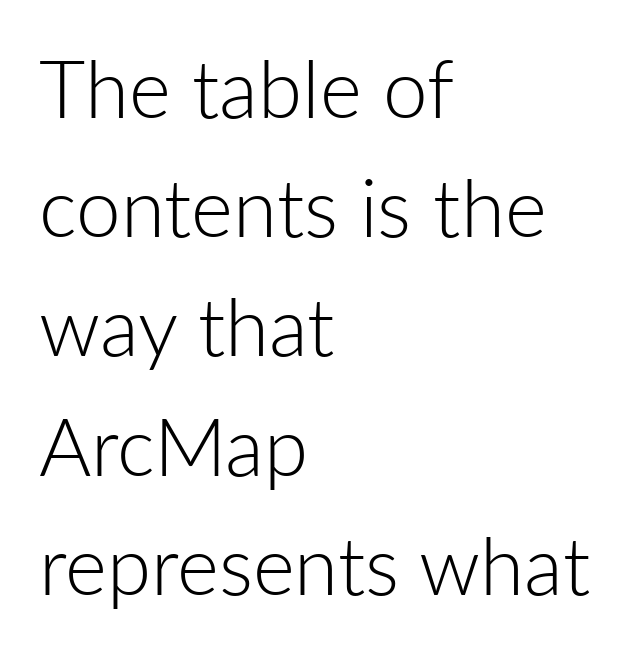
Q: Is the text bold? A: No.
Q: Is the text italic (slanted)? A: No, it is upright.
Q: Is the typeface a serif or a sans-serif typeface? A: Sans-serif.
Q: Is the text underlined? A: No.
Q: How is the paragraph aligned? A: Left-aligned.
Q: Is the spacing between letters normal or unusually wide? A: Normal.
Q: Is the spacing between lines tight, normal or loose? A: Normal.
Q: Width (condensed, normal, or wide)? A: Normal.
Q: Stroke contrast? A: Low.
Q: x-height? A: Medium.
Q: Monospaced? A: No.
